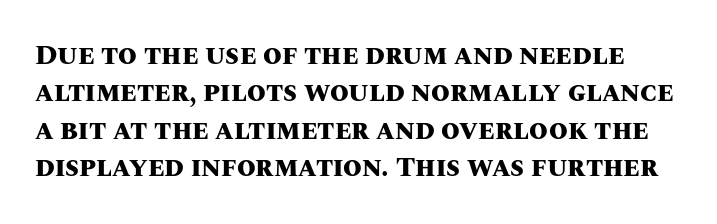
{"italic": "no", "bold": "yes", "underline": "no", "line_spacing": "normal", "line_spacing_ratio": 1.38, "letter_spacing": "normal", "letter_spacing_em": 0.0, "glyph_px": 27}
